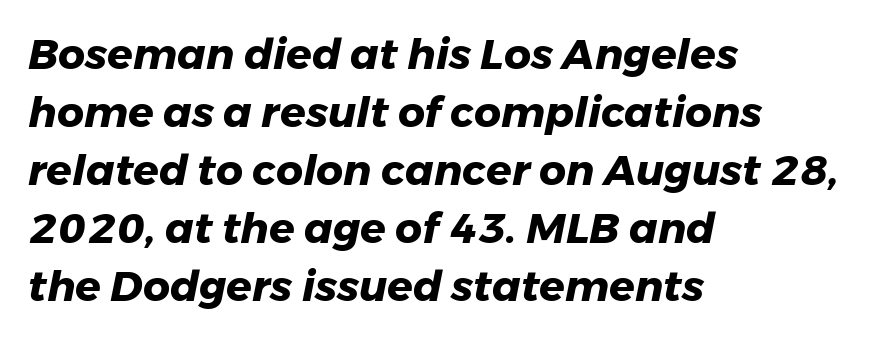
The image shows 42 px heavy type, italic (leaning right); set left-aligned, normal line spacing (1.38x), normal letter spacing, not underlined; low stroke contrast and a medium x-height.
